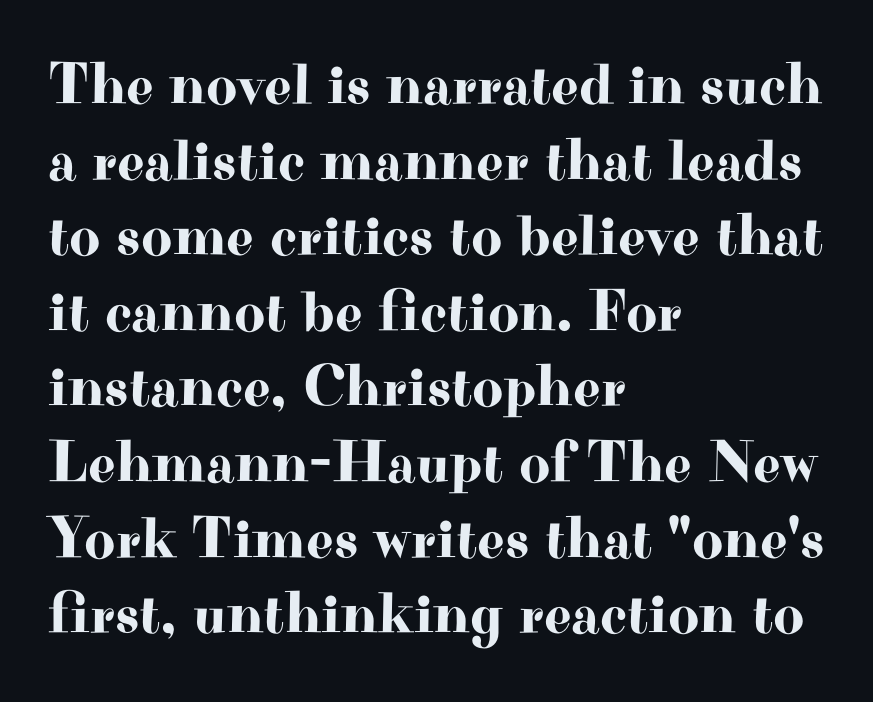
{"serif": "yes", "italic": "no", "width": "wide", "stroke_contrast": "high", "x_height": "small", "monospaced": "no", "underline": "no", "align": "left", "line_spacing": "normal", "line_spacing_ratio": 1.26, "letter_spacing": "normal", "letter_spacing_em": 0.0, "glyph_px": 60}
